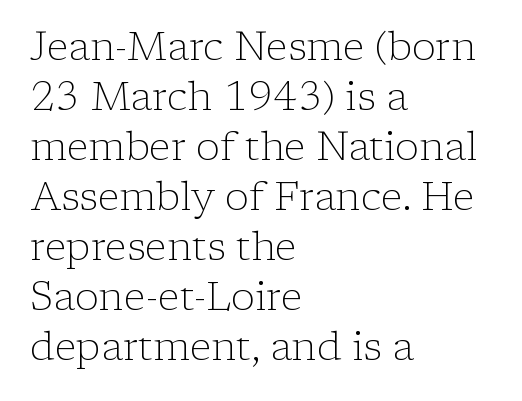
The image shows 40 px light serif type, upright; set left-aligned, normal line spacing (1.25x), normal letter spacing, not underlined; low stroke contrast and a medium x-height.
